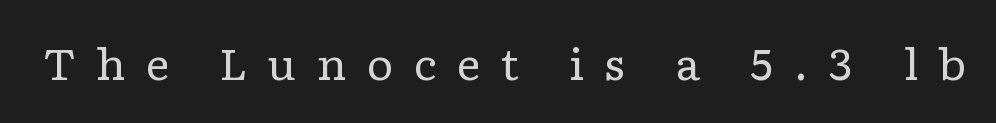
The image shows 42 px regular-weight, wide serif type, upright; set unusually wide letter spacing (+0.47 em), not underlined; low stroke contrast and a medium x-height.
